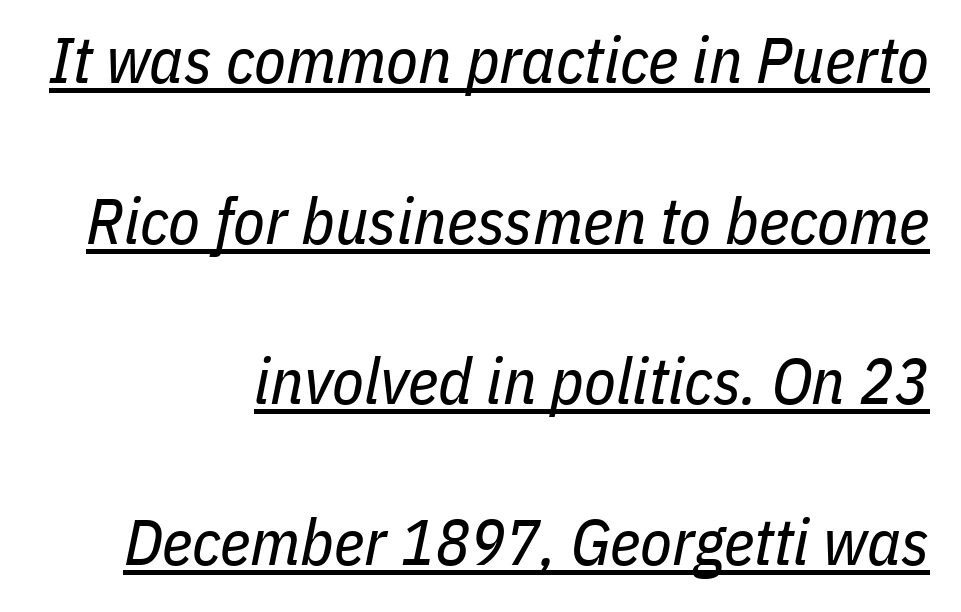
The typesetting does not lean heavy: it is not bold. Nothing unusual about the tracking: characters are spaced as the font intends. The lettering is marked with a stroke running underneath it. What's the leading like? Stretched, with rows far apart.
